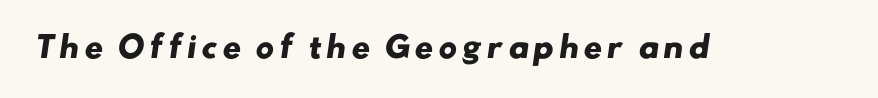
{"serif": "no", "bold": "yes", "weight": "heavy", "width": "wide", "stroke_contrast": "low", "x_height": "small", "monospaced": "no", "underline": "no", "glyph_px": 29}
